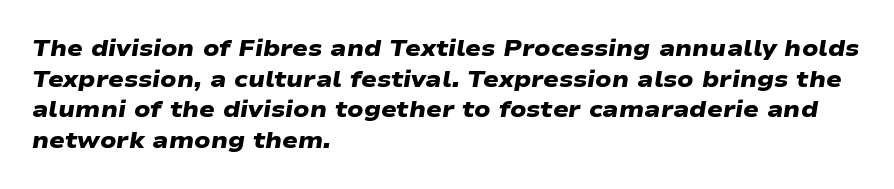
The image shows 23 px bold type; set left-aligned, normal line spacing (1.33x), normal letter spacing, not underlined.
